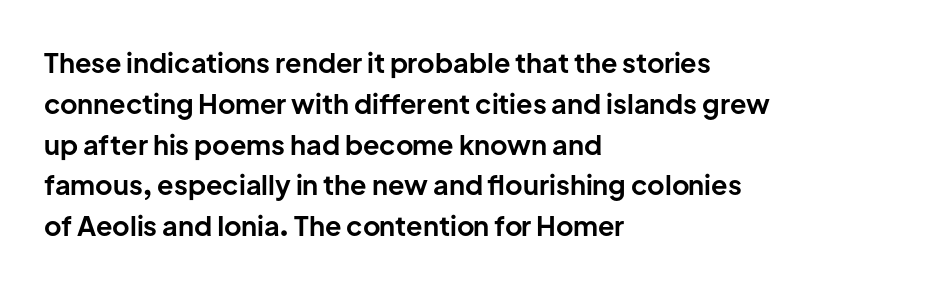
This is the regular roman posture of the typeface. Regarding leading, the lines here are spaced in the standard way. Heft: maximum for text — a bold. The specimen omits any rule beneath the text block's lines.
